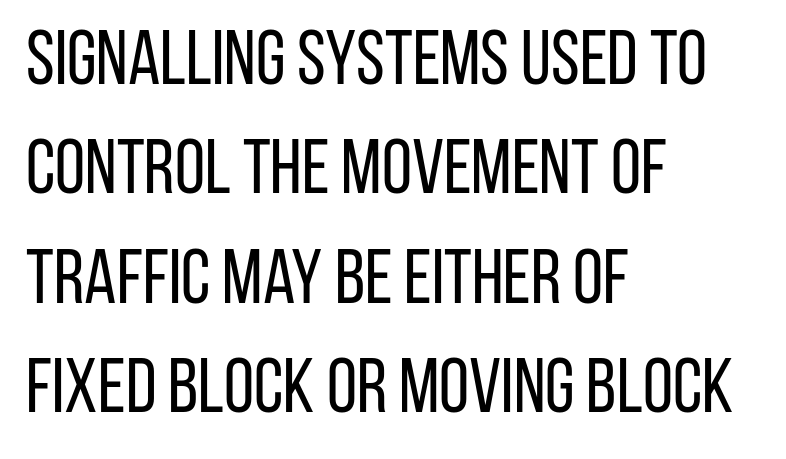
The image shows 77 px regular-weight, condensed sans-serif type, upright; set left-aligned, normal line spacing (1.42x), normal letter spacing, not underlined; low stroke contrast and a large x-height.
